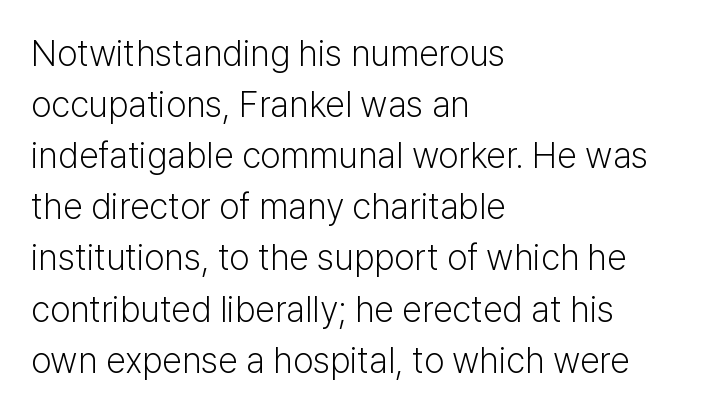
Q: Is the text bold? A: No.
Q: Is the text italic (slanted)? A: No, it is upright.
Q: Is the typeface a serif or a sans-serif typeface? A: Sans-serif.
Q: Is the text underlined? A: No.
Q: How is the paragraph aligned? A: Left-aligned.
Q: Is the spacing between letters normal or unusually wide? A: Normal.
Q: Is the spacing between lines tight, normal or loose? A: Normal.
Q: Width (condensed, normal, or wide)? A: Normal.
Q: Stroke contrast? A: Low.
Q: x-height? A: Medium.
Q: Monospaced? A: No.
